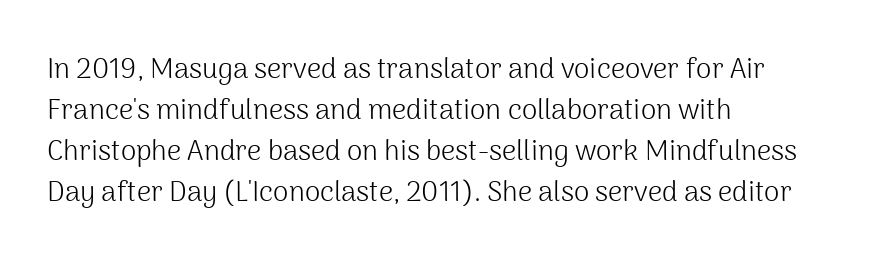
{"serif": "no", "italic": "no", "bold": "no", "weight": "light", "width": "normal", "stroke_contrast": "medium", "x_height": "medium", "monospaced": "no", "underline": "no", "align": "left", "line_spacing": "normal", "line_spacing_ratio": 1.46, "letter_spacing": "normal", "letter_spacing_em": 0.0, "glyph_px": 28}
